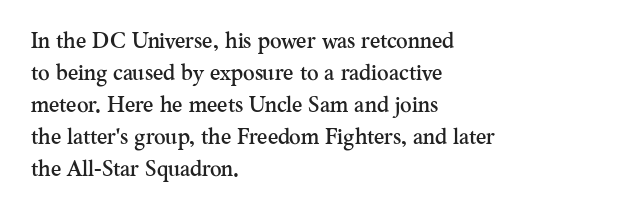
Q: Is the text italic (slanted)? A: No, it is upright.
Q: Is the text underlined? A: No.
Q: How is the paragraph aligned? A: Left-aligned.
Q: Is the spacing between letters normal or unusually wide? A: Normal.
Q: Is the spacing between lines tight, normal or loose? A: Normal.
